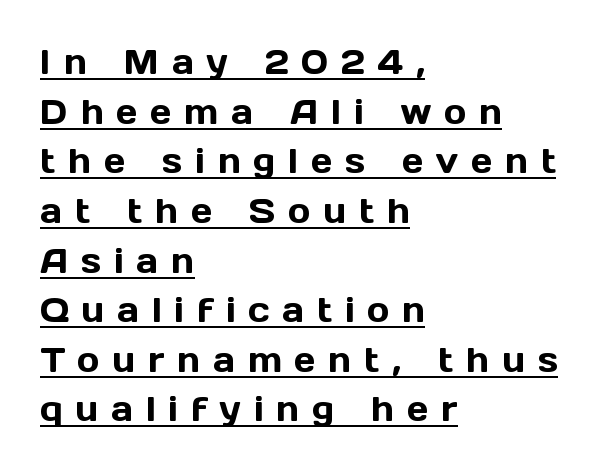
The image shows 34 px sans-serif type, upright; set left-aligned, normal line spacing (1.46x), unusually wide letter spacing (+0.37 em), underlined; a medium x-height.
